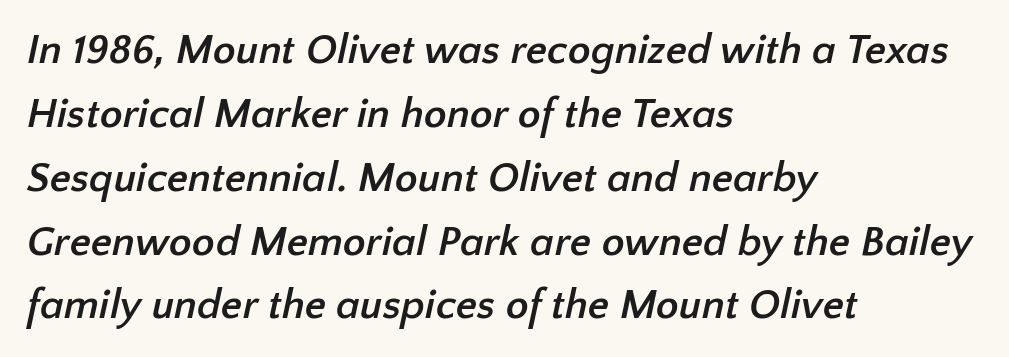
The image shows 42 px semibold sans-serif type; set left-aligned, normal line spacing (1.52x), normal letter spacing, not underlined; low stroke contrast and a medium x-height.
